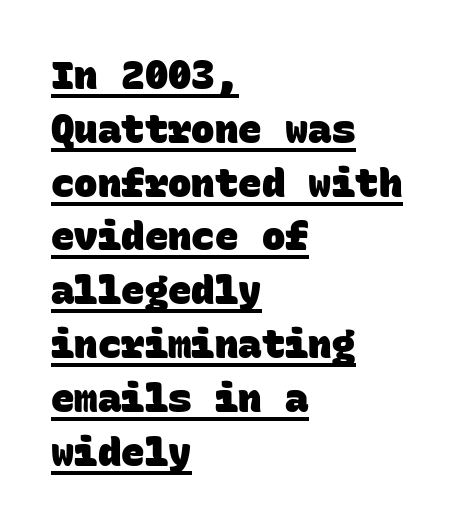
Q: Is the text bold? A: Yes.
Q: Is the typeface a serif or a sans-serif typeface? A: Sans-serif.
Q: Is the text underlined? A: Yes.
Q: How is the paragraph aligned? A: Left-aligned.
Q: Is the spacing between letters normal or unusually wide? A: Normal.
Q: Is the spacing between lines tight, normal or loose? A: Normal.
Q: Width (condensed, normal, or wide)? A: Normal.
Q: Stroke contrast? A: Low.
Q: x-height? A: Large.
Q: Monospaced? A: Yes.
